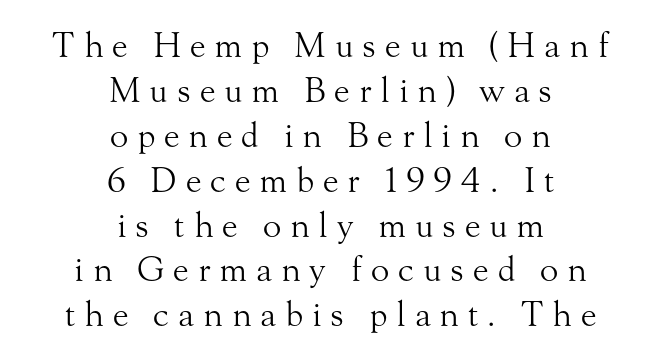
Q: Is the text bold? A: No.
Q: Is the text italic (slanted)? A: No, it is upright.
Q: Is the typeface a serif or a sans-serif typeface? A: Serif.
Q: Is the text underlined? A: No.
Q: How is the paragraph aligned? A: Centered.
Q: Is the spacing between letters normal or unusually wide? A: Unusually wide.
Q: Is the spacing between lines tight, normal or loose? A: Normal.
Q: Width (condensed, normal, or wide)? A: Normal.
Q: Stroke contrast? A: Medium.
Q: x-height? A: Small.
Q: Monospaced? A: No.
